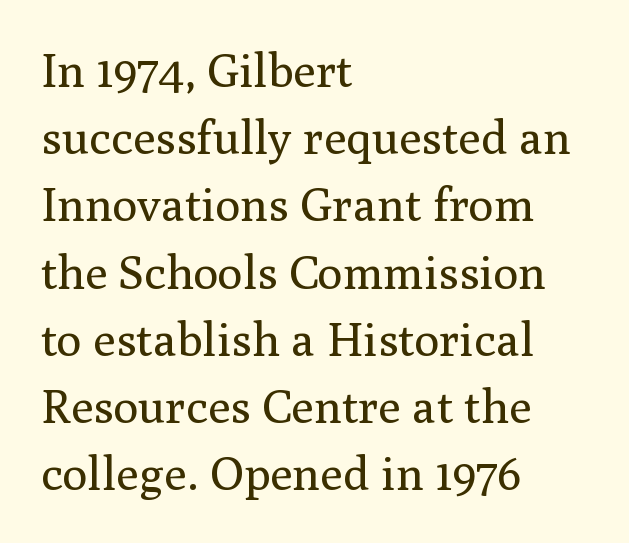
If you drew a line through each stem, it would be perfectly vertical. Looks like regular typesetting: each glyph gets only the width it needs. A serif font was chosen for this passage. No chunkiness to these letters — they're not bold.
